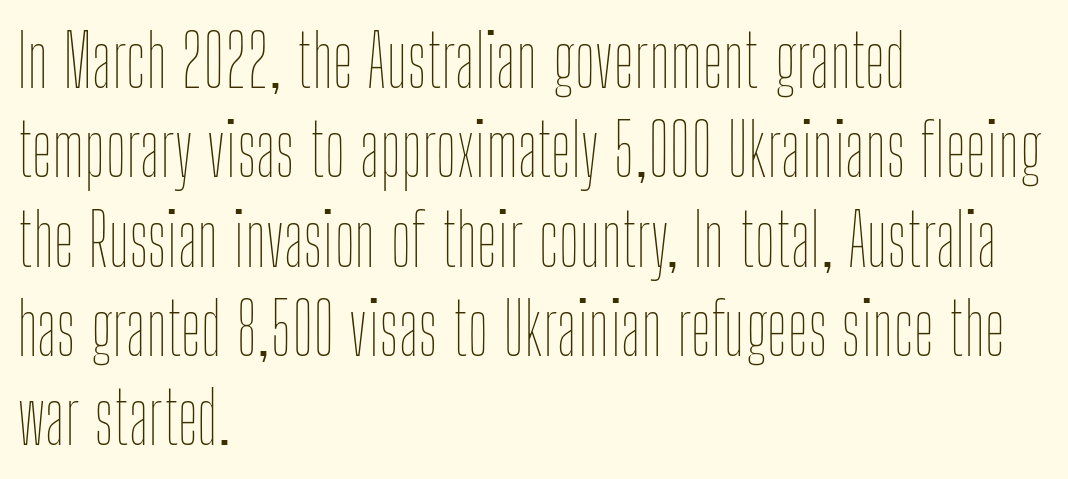
The image shows 72 px thin, condensed type, upright; set left-aligned, line spacing 1.24x, normal letter spacing, not underlined; low stroke contrast and a medium x-height.
